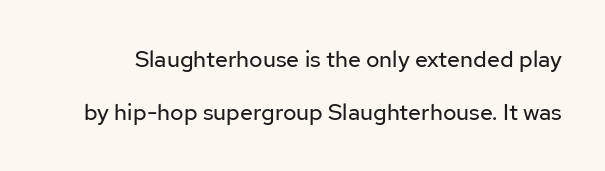
{"italic": "no", "bold": "no", "underline": "no", "line_spacing": "loose", "line_spacing_ratio": 2.3, "letter_spacing": "normal", "letter_spacing_em": 0.0, "glyph_px": 23}
